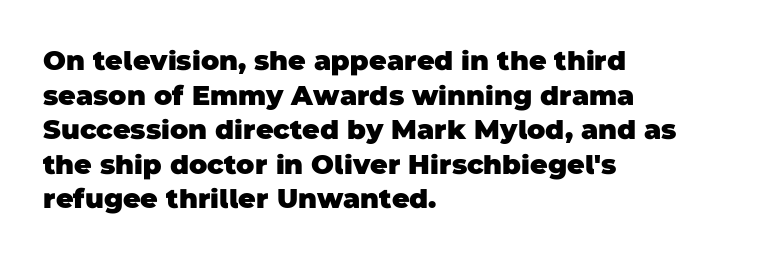
Q: Is the text bold? A: Yes.
Q: Is the text underlined? A: No.
Q: How is the paragraph aligned? A: Left-aligned.
Q: Is the spacing between letters normal or unusually wide? A: Normal.
Q: Is the spacing between lines tight, normal or loose? A: Normal.
